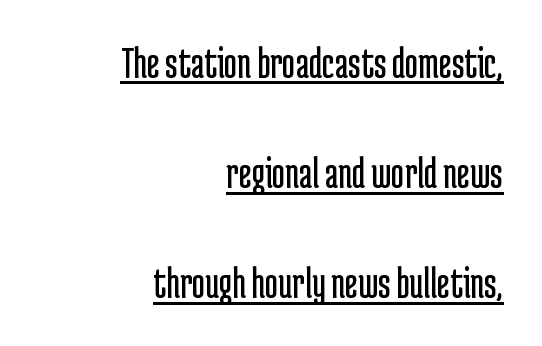
The image shows 45 px regular-weight, condensed sans-serif type, upright; set right-aligned, loose line spacing (2.45x), normal letter spacing, underlined; low stroke contrast and a medium x-height.
